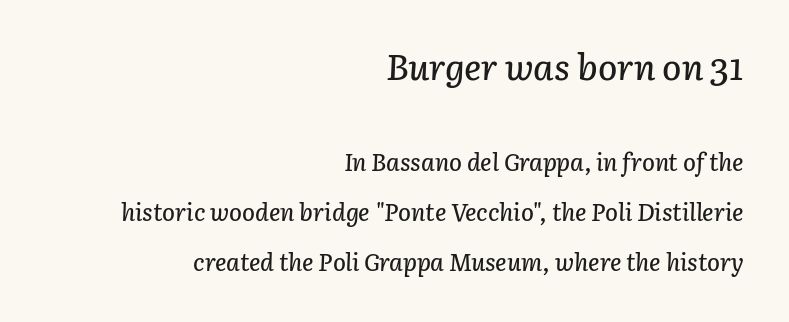
{"italic": "yes", "lean": "right", "slant_degrees": 3, "width": "normal", "stroke_contrast": "low", "x_height": "medium", "monospaced": "no", "underline": "no", "align": "right", "line_spacing": "loose", "line_spacing_ratio": 2.07, "letter_spacing": "normal", "letter_spacing_em": 0.0, "larger_block": "first", "size_ratio": 1.5, "glyph_px": 36}
